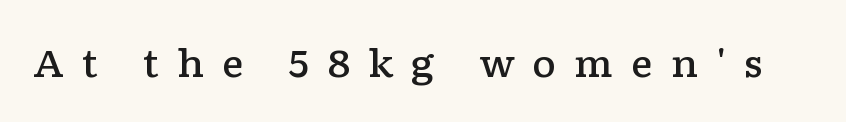
{"serif": "yes", "italic": "no", "bold": "semi", "weight": "semibold", "width": "wide", "stroke_contrast": "low", "x_height": "medium", "monospaced": "no", "underline": "no", "letter_spacing": "wide", "letter_spacing_em": 0.48, "glyph_px": 37}
